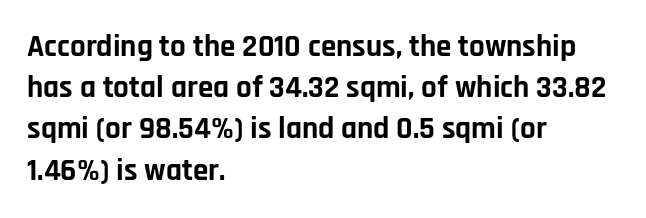
Is this a fixed-width face? No — the glyphs have proportional, varying widths. Notice how the passage keeps a crisp vertical edge on the left only. The font's upright variant was chosen for this text. Check under the words: just untouched page. Observe the absence of serifs on each vertical stroke in this sample. On the weight axis this lands at bold, roughly 700.
